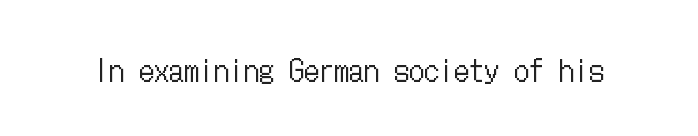
{"italic": "no", "bold": "no", "weight": "regular", "width": "condensed", "stroke_contrast": "low", "x_height": "medium", "underline": "no", "letter_spacing": "normal", "letter_spacing_em": 0.0, "glyph_px": 30}
